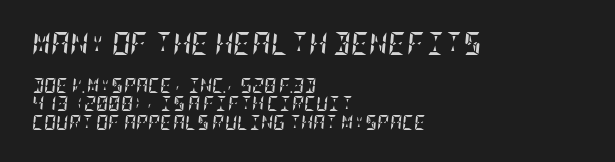
{"italic": "yes", "lean": "right", "slant_degrees": 5, "bold": "yes", "underline": "no", "align": "left", "line_spacing_ratio": 1.21, "letter_spacing": "normal", "letter_spacing_em": 0.0, "larger_block": "first", "size_ratio": 1.53, "glyph_px": 23}
